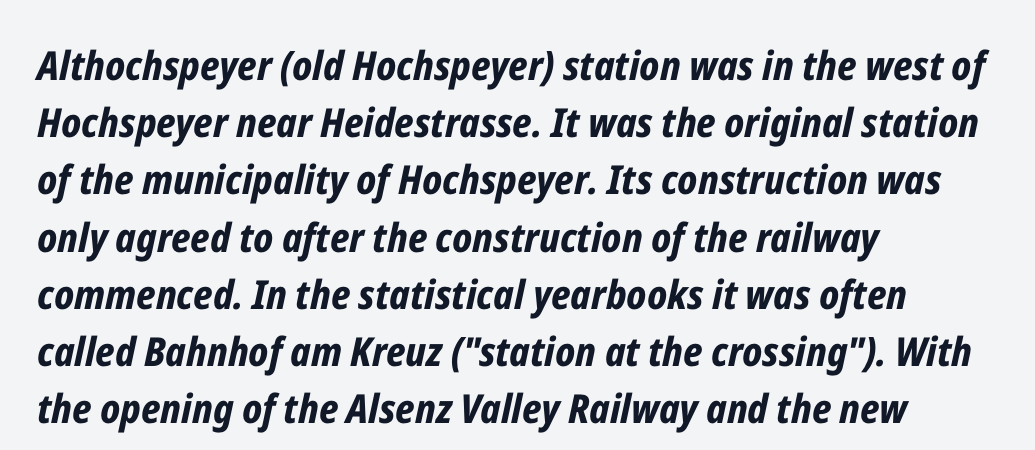
Q: Is the text bold? A: Yes.
Q: Is the text italic (slanted)? A: Yes, it leans right by about 12 degrees.
Q: Is the text underlined? A: No.
Q: How is the paragraph aligned? A: Left-aligned.
Q: Is the spacing between letters normal or unusually wide? A: Normal.
Q: Is the spacing between lines tight, normal or loose? A: Normal.
Q: Width (condensed, normal, or wide)? A: Condensed.
Q: Stroke contrast? A: Low.
Q: x-height? A: Medium.
Q: Monospaced? A: No.
